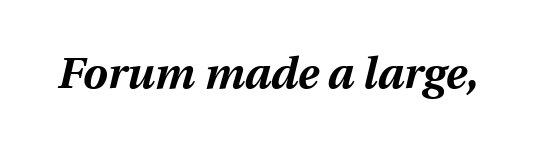
The specimen omits any rule beneath the text block's lines. In terms of letterspacing, this is plain default setting. Spacing verdict: proportional, widths tailored to each character. A dark, heavy texture on the line: the type is bold.
